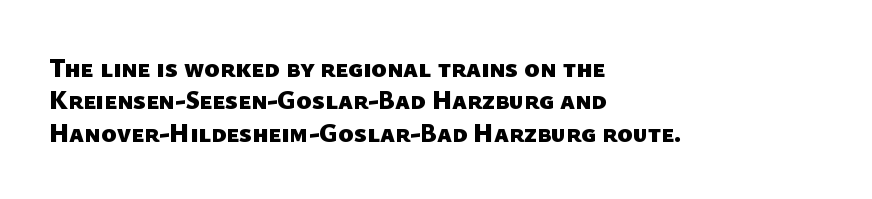
The image shows 26 px bold type; set left-aligned, normal line spacing (1.25x), normal letter spacing, not underlined.
